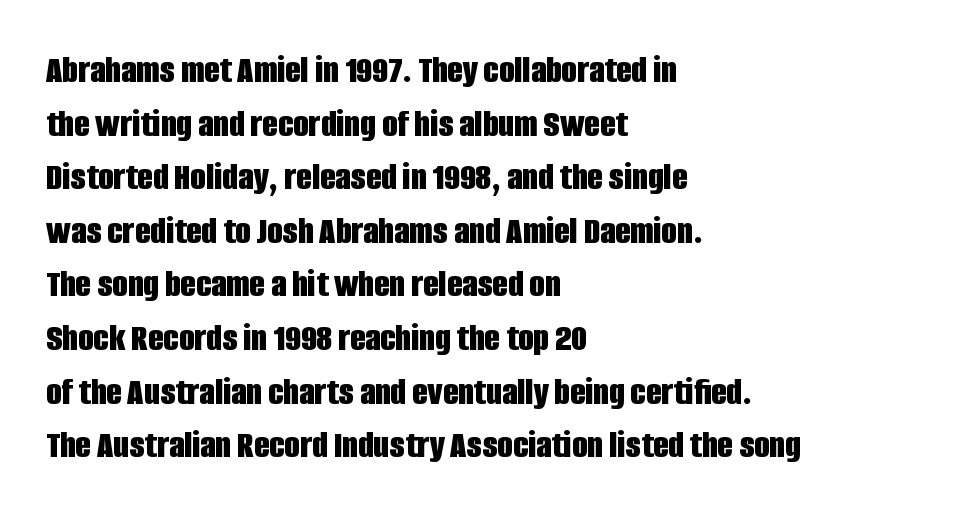
Tracking here is standard; glyphs follow each other at the usual distance. Stroke thickness is high; the sample reads as a true bold. The text was rendered using a sans face with plain stroke endings. Leading: standard. Caption: multi-line text, flush left, ragged right.
